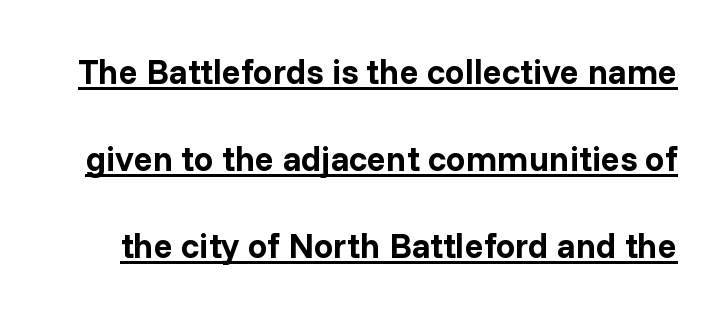
{"serif": "no", "italic": "no", "bold": "yes", "weight": "bold", "width": "normal", "stroke_contrast": "low", "x_height": "medium", "monospaced": "no", "underline": "yes", "line_spacing": "loose", "line_spacing_ratio": 2.48, "letter_spacing": "normal", "letter_spacing_em": 0.0, "glyph_px": 35}
